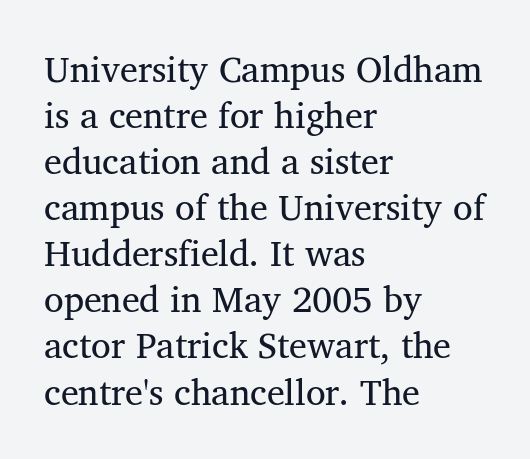
The image shows 36 px regular-weight serif type, upright; set left-aligned, normal line spacing (1.28x), normal letter spacing, not underlined; medium stroke contrast and a medium x-height.
